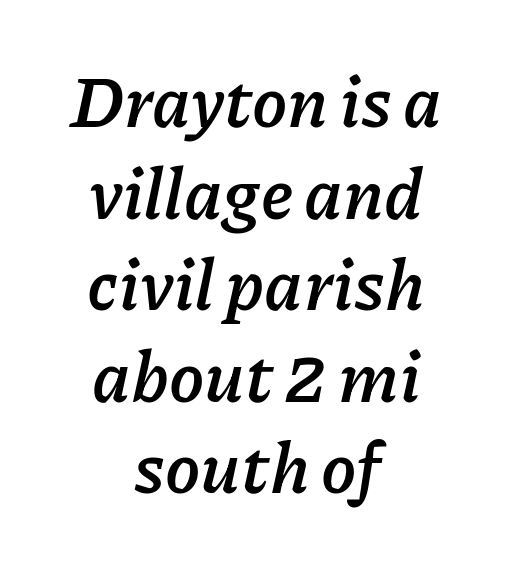
Q: Is the text bold? A: Yes.
Q: Is the text italic (slanted)? A: Yes, it leans right by about 11 degrees.
Q: Is the text underlined? A: No.
Q: How is the paragraph aligned? A: Centered.
Q: Is the spacing between letters normal or unusually wide? A: Normal.
Q: Is the spacing between lines tight, normal or loose? A: Normal.
Q: Width (condensed, normal, or wide)? A: Normal.
Q: Stroke contrast? A: Low.
Q: x-height? A: Medium.
Q: Monospaced? A: No.
